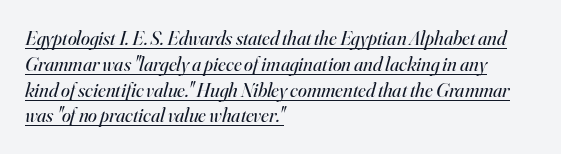
Q: Is the text bold? A: No.
Q: Is the text italic (slanted)? A: Yes, it leans right by about 16 degrees.
Q: Is the text underlined? A: Yes.
Q: How is the paragraph aligned? A: Left-aligned.
Q: Is the spacing between letters normal or unusually wide? A: Normal.
Q: Is the spacing between lines tight, normal or loose? A: Normal.
